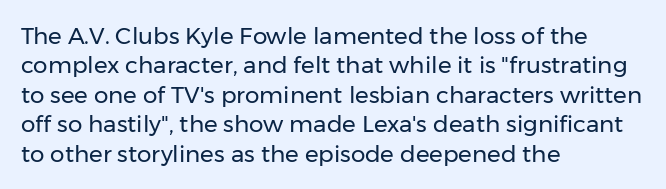
Q: Is the text bold? A: No.
Q: Is the text italic (slanted)? A: No, it is upright.
Q: Is the text underlined? A: No.
Q: How is the paragraph aligned? A: Left-aligned.
Q: Is the spacing between letters normal or unusually wide? A: Normal.
Q: Is the spacing between lines tight, normal or loose? A: Normal.
